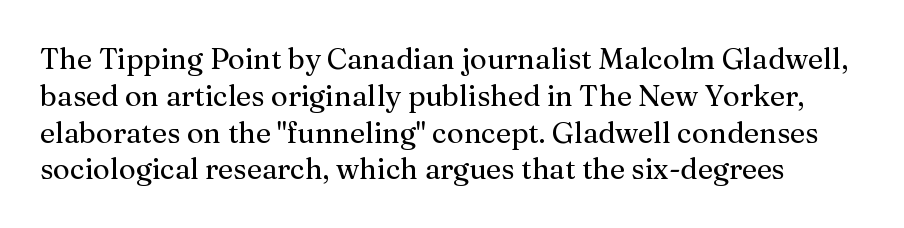
Between one letter and the next there's only the usual sliver of space. These lines sit exactly where default settings would place them. Lines of text with bare space underneath. The letters look calm and open, with moderate or lighter stems.
